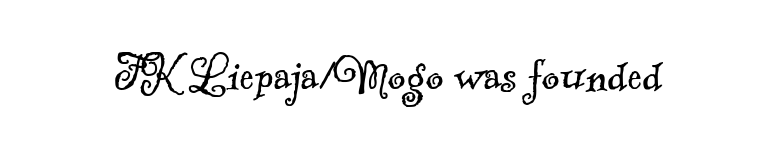
The image shows 55 px light serif type; set normal letter spacing, not underlined; a small x-height.
